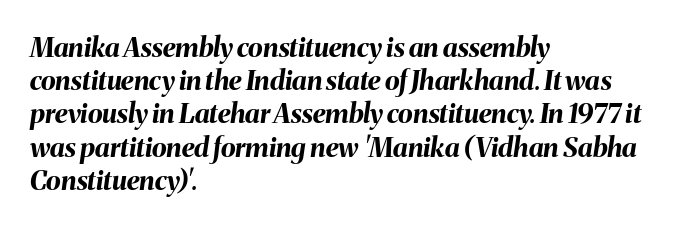
The image shows 27 px bold type, italic (leaning right); set left-aligned, line spacing 1.23x, normal letter spacing, not underlined.
